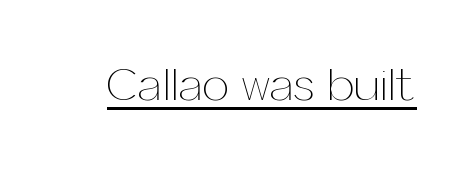
The image shows 48 px thin type, upright; set normal letter spacing, underlined; medium stroke contrast and a medium x-height.
